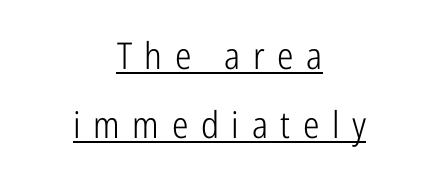
A quiet, ordinary-to-light weight characterises the typeface. The face used here appears with an underline applied. Designer's note — italics off, roman on. One-word summary of the alignment: center. Grotesque or geometric, the face here clearly has no serifs.
